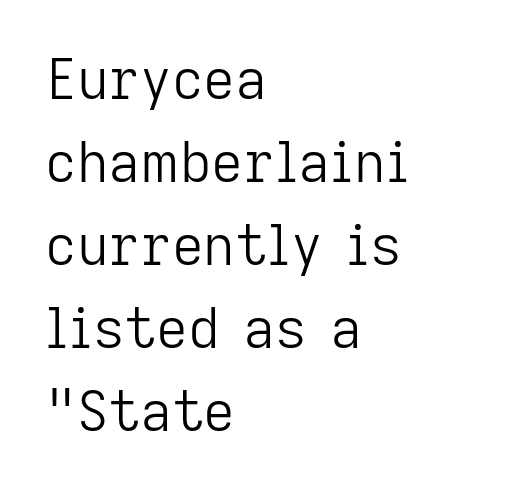
{"serif": "no", "italic": "no", "bold": "no", "weight": "light", "width": "normal", "stroke_contrast": "low", "x_height": "medium", "monospaced": "no", "underline": "no", "align": "left", "line_spacing": "normal", "line_spacing_ratio": 1.51, "letter_spacing": "normal", "letter_spacing_em": 0.0, "glyph_px": 55}
